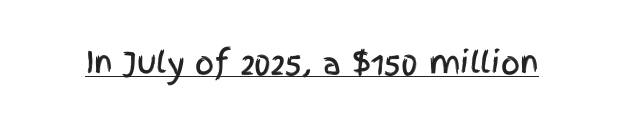
Q: Is the text italic (slanted)? A: No, it is upright.
Q: Is the typeface a serif or a sans-serif typeface? A: Sans-serif.
Q: Is the text underlined? A: Yes.
Q: Is the spacing between letters normal or unusually wide? A: Normal.
Q: Width (condensed, normal, or wide)? A: Condensed.
Q: x-height? A: Large.
Q: Monospaced? A: No.
